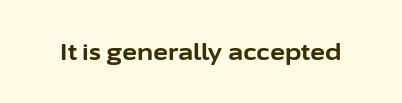
The image shows 23 px bold type, upright; set normal letter spacing, not underlined.
